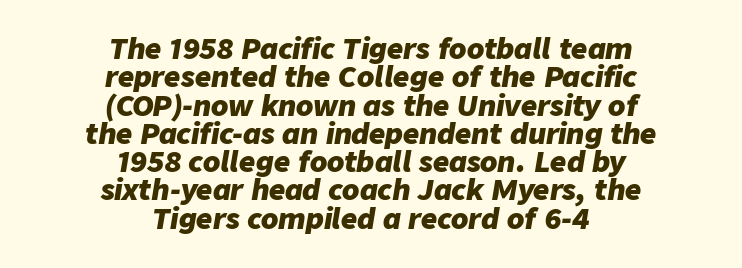
Rendered with sloped, italic letterforms. This rendering uses center alignment, leaving both contours irregular but symmetric. These words are printed bold, with thick strokes throughout. Here the designer chose a conventional face with non-uniform glyph widths. Short note: letters normally spaced. The string is rendered with underlining switched off.
